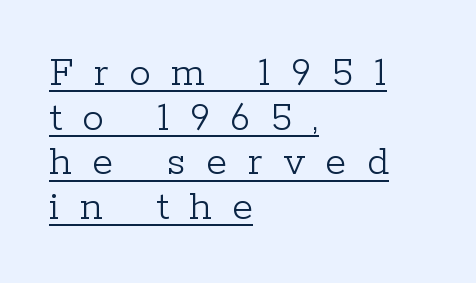
The font's upright variant was chosen for this text. The line texture is sparse and dotted thanks to wide tracking. Unbolded letterforms with no extra heft. Is there an underline? Yes — a line sits under the letters. Think of a printed novel: that variable character pitch is what you see here.
